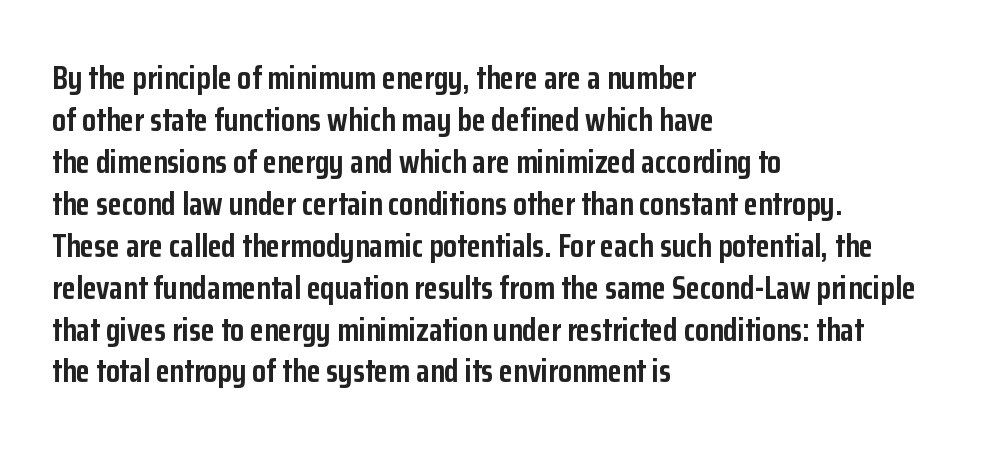
Posture: vertical. Rows of type keep a routine distance in the vertical direction. The face used here is proportionally spaced, like ordinary book or web type. These lines are composed in type without serifs. Line beginnings align vertically; line endings do not.
